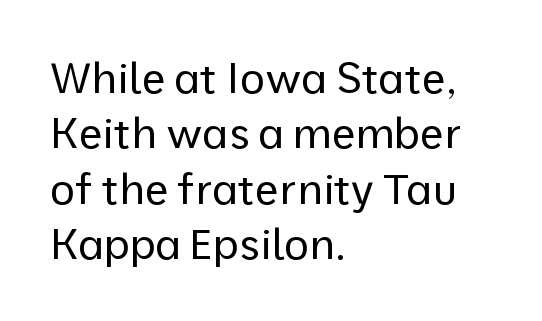
Think of a printed novel: that variable character pitch is what you see here. These lines are composed in type without serifs. Style check: upright. Words float on clear page, feet unadorned. The strokes carry an ordinary text weight at most.
